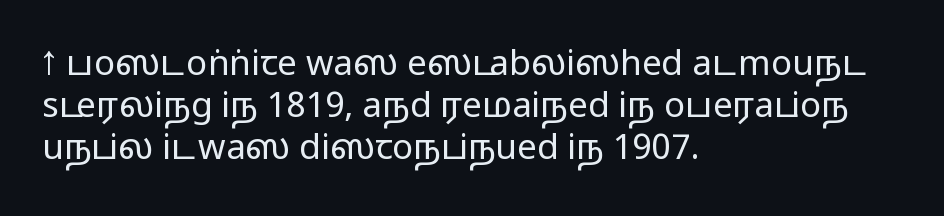
{"serif": "no", "italic": "no", "bold": "no", "weight": "regular", "width": "wide", "stroke_contrast": "low", "x_height": "medium", "monospaced": "no", "underline": "no", "align": "left", "line_spacing_ratio": 1.2, "letter_spacing": "normal", "letter_spacing_em": 0.0, "glyph_px": 35}
